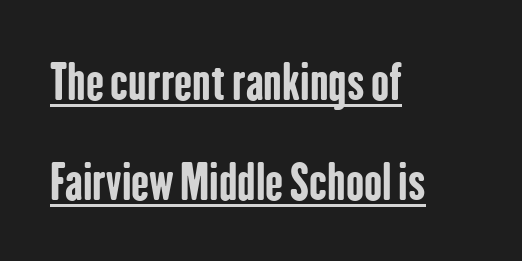
The image shows 48 px bold, condensed sans-serif type, upright; set left-aligned, loose line spacing (2.09x), normal letter spacing, underlined; low stroke contrast and a medium x-height.
